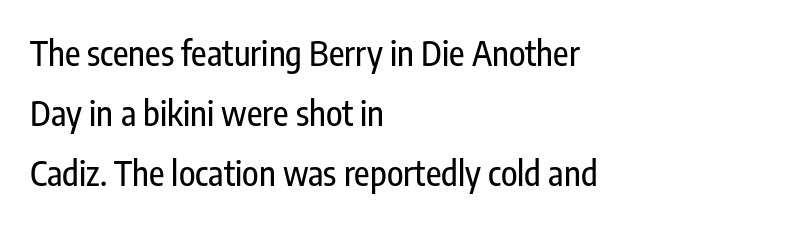
The image shows 34 px condensed sans-serif type, upright; set left-aligned, line spacing 1.77x, normal letter spacing, not underlined; low stroke contrast and a medium x-height.
